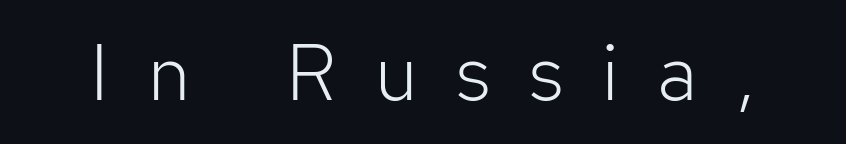
{"serif": "no", "italic": "no", "bold": "no", "weight": "light", "width": "normal", "stroke_contrast": "low", "x_height": "medium", "monospaced": "no", "underline": "no", "letter_spacing": "wide", "letter_spacing_em": 0.49, "glyph_px": 79}
